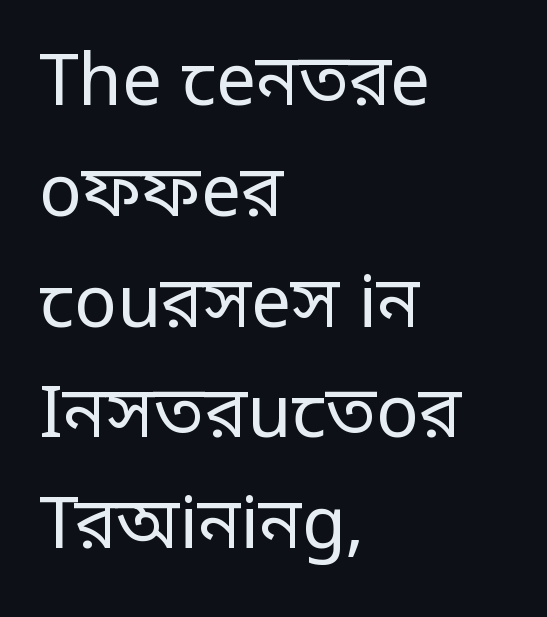
The image shows 71 px regular-weight, condensed sans-serif type, upright; set left-aligned, normal line spacing (1.56x), normal letter spacing, not underlined; low stroke contrast.
